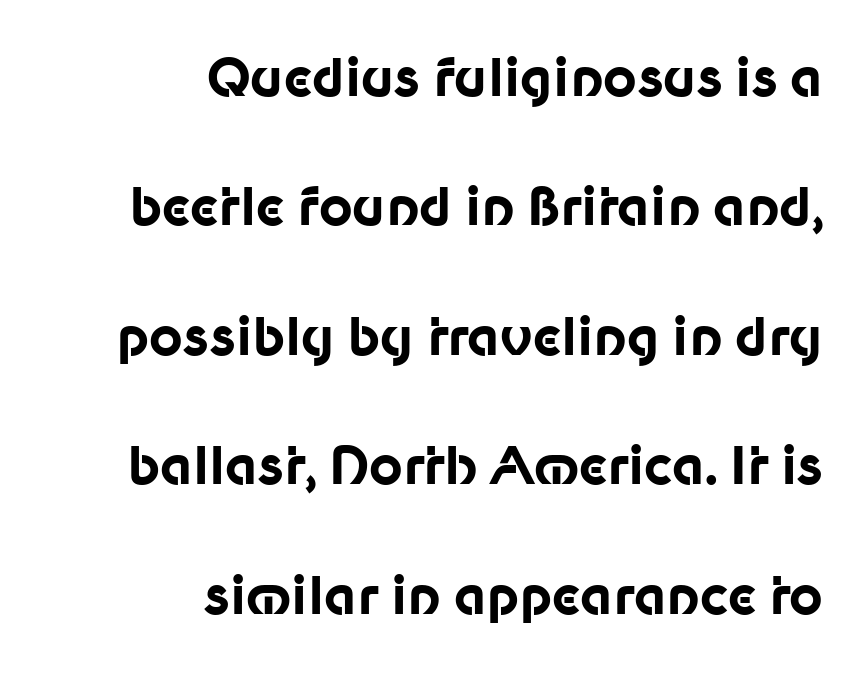
The image shows 52 px bold sans-serif type, upright; set right-aligned, loose line spacing (2.49x), normal letter spacing, not underlined; low stroke contrast and a medium x-height.
